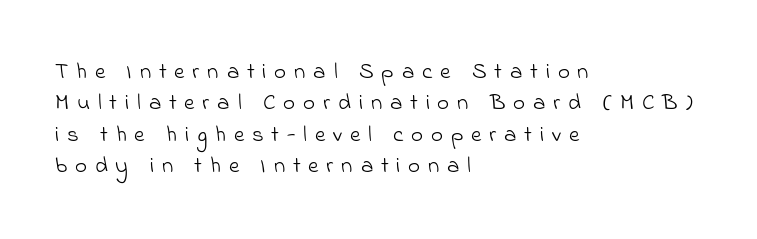
The image shows 23 px text type; set left-aligned, normal line spacing (1.36x), unusually wide letter spacing (+0.34 em), not underlined.
